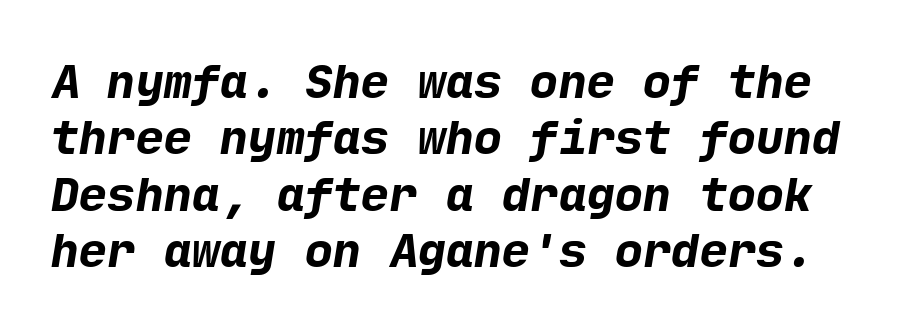
The image shows 47 px bold sans-serif type; set line spacing 1.2x, normal letter spacing, not underlined; low stroke contrast and a medium x-height.
